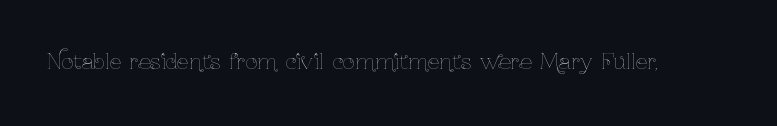
The image shows 21 px text type, upright; set normal letter spacing, not underlined.
